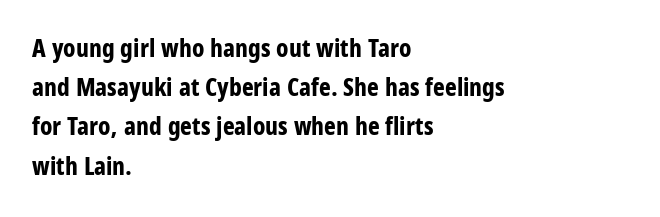
The image shows 25 px bold type, upright; set left-aligned, normal line spacing (1.57x), normal letter spacing, not underlined.
